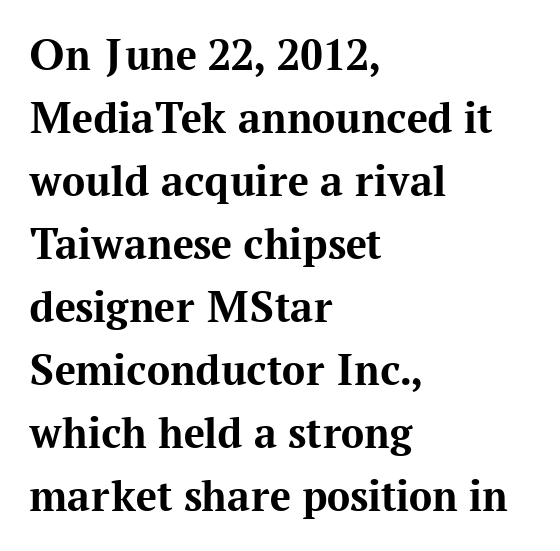
The type family on display is of the serif kind. Students, note that the glyphs here touch the page at normal intervals. The type sits square on the baseline with zero lean. You could not count columns in this text — the font is proportionally spaced. Rule under the text: the space is simply empty. The passage shown stacks its lines at a standard gap.
